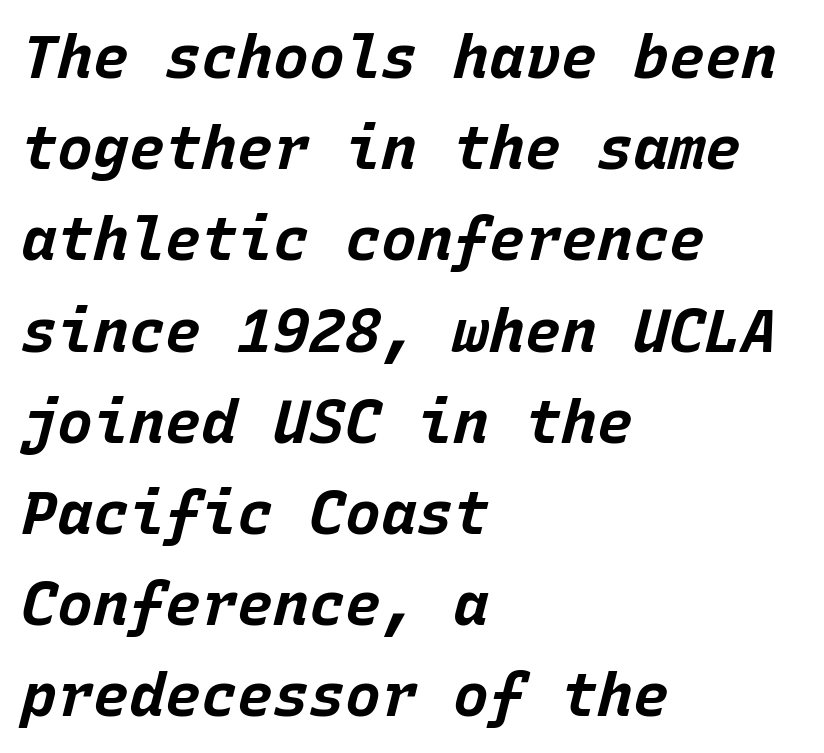
The image shows 60 px bold type, italic (leaning right), monospaced; set left-aligned, normal line spacing (1.52x), normal letter spacing, not underlined; low stroke contrast and a large x-height.
